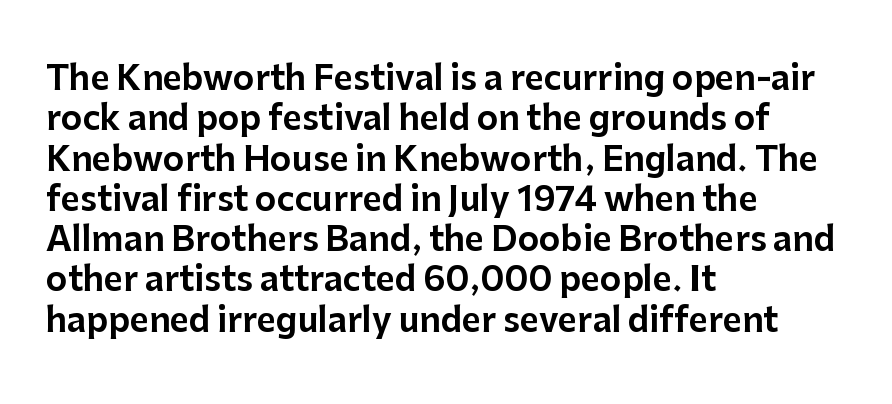
The image shows 33 px sans-serif type, upright; set left-aligned, line spacing 1.22x, normal letter spacing, not underlined; low stroke contrast and a medium x-height.
